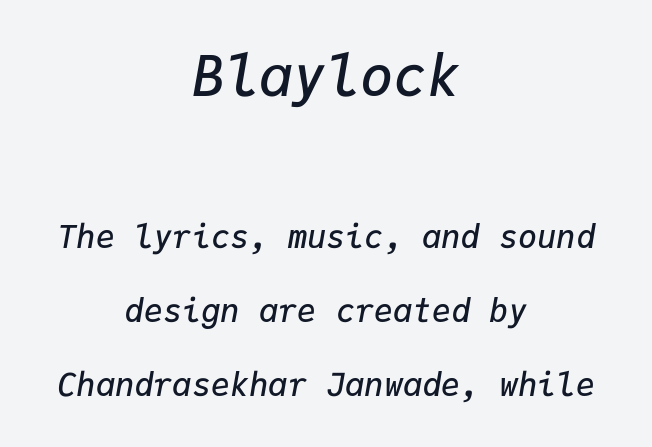
The image shows 56 px semibold type, italic (leaning right), monospaced; set centered, loose line spacing (2.32x), normal letter spacing, not underlined; the first (top) block is 1.75x larger; low stroke contrast and a medium x-height.
